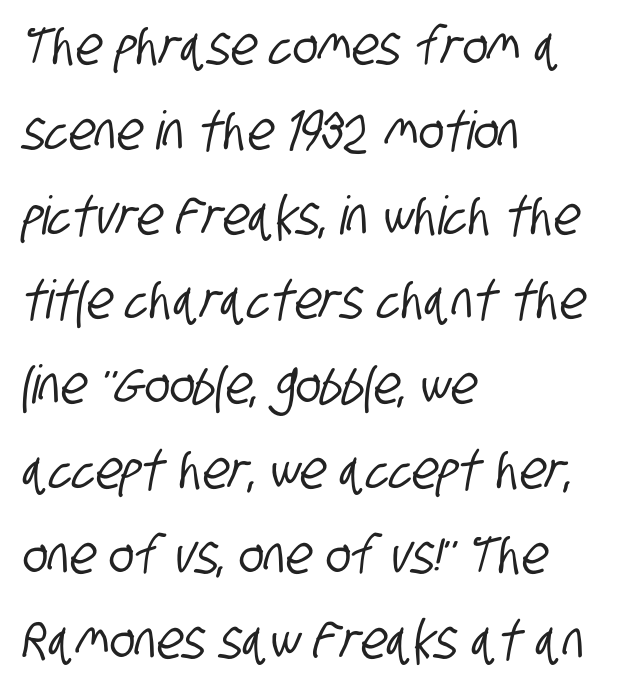
{"serif": "no", "width": "condensed", "stroke_contrast": "low", "x_height": "large", "monospaced": "no", "underline": "no", "align": "left", "line_spacing": "normal", "line_spacing_ratio": 1.6, "letter_spacing": "normal", "letter_spacing_em": 0.0, "glyph_px": 53}
